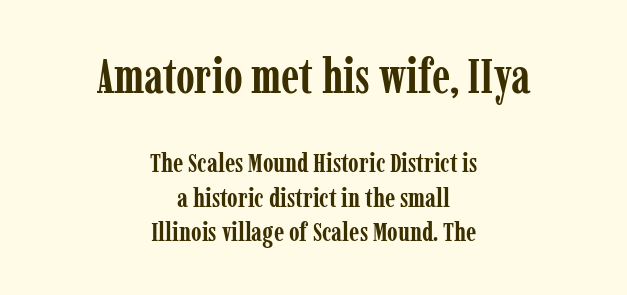
Lines of text with bare space underneath. Posture: upright roman. Spacing between characters is what you'd get straight out of the box. On the weight axis this lands at bold, roughly 700. This sample has the flowing, uneven cadence of proportional lettering.
